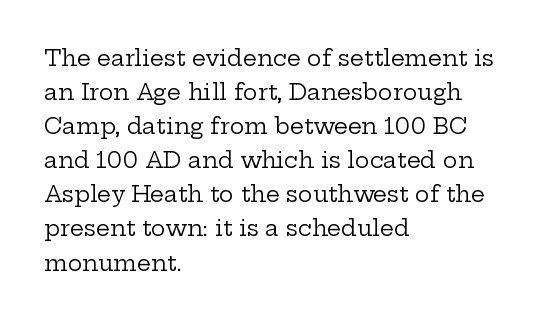
Caption: multi-line text, flush left, ragged right. Rendered with straight, roman letterforms. Beneath every word, the page is bare. Weight: not bold — regular or lighter. Nobody touched the tracking dial on this one. Vertically, the passage feels balanced, rows spaced as you'd expect.
